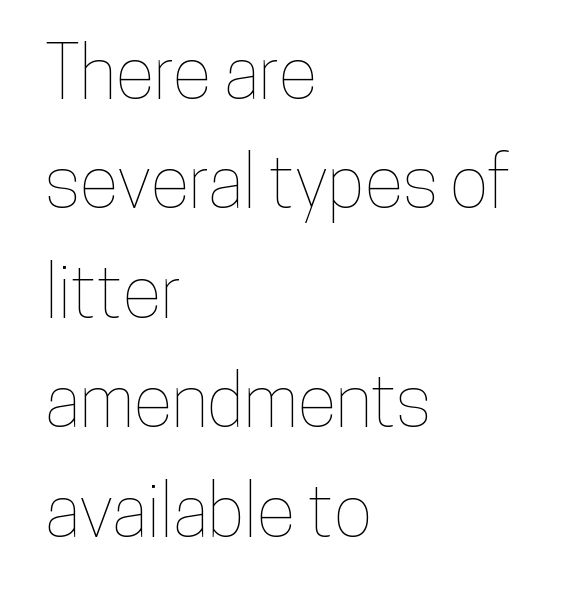
The image shows 72 px condensed type, upright; set left-aligned, normal line spacing (1.52x), normal letter spacing, not underlined; low stroke contrast and a medium x-height.
